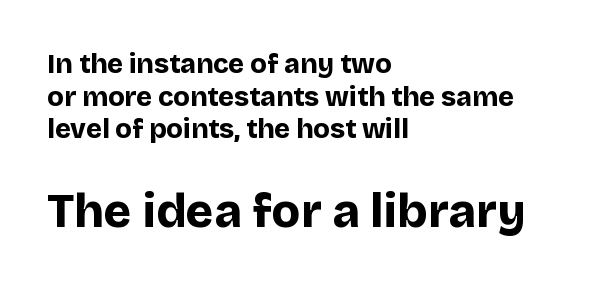
The composition opens small and finishes big. The typography opts for an upright posture over an oblique one. This rendering uses left alignment, leaving the right contour irregular. The characters look thick and weighty, a clear bold. These lines are rendered in a variable-pitch font.
